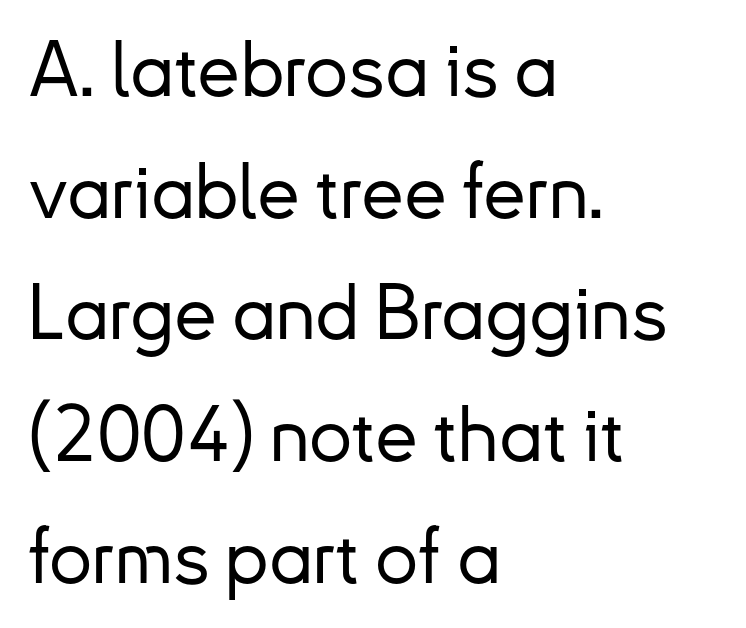
Q: Is the text italic (slanted)? A: No, it is upright.
Q: Is the typeface a serif or a sans-serif typeface? A: Sans-serif.
Q: Is the text underlined? A: No.
Q: How is the paragraph aligned? A: Left-aligned.
Q: Is the spacing between letters normal or unusually wide? A: Normal.
Q: Is the spacing between lines tight, normal or loose? A: Normal.
Q: Width (condensed, normal, or wide)? A: Normal.
Q: Stroke contrast? A: Low.
Q: x-height? A: Small.
Q: Monospaced? A: No.
